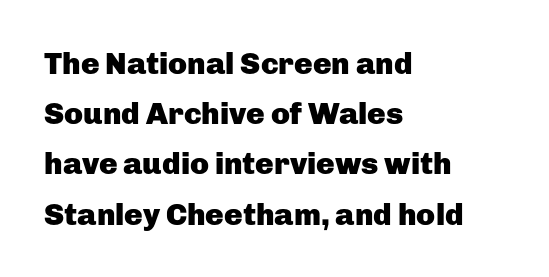
Q: Is the text bold? A: Yes.
Q: Is the text italic (slanted)? A: No, it is upright.
Q: Is the typeface a serif or a sans-serif typeface? A: Sans-serif.
Q: Is the text underlined? A: No.
Q: How is the paragraph aligned? A: Left-aligned.
Q: Is the spacing between letters normal or unusually wide? A: Normal.
Q: Is the spacing between lines tight, normal or loose? A: Normal.
Q: Width (condensed, normal, or wide)? A: Normal.
Q: Stroke contrast? A: Low.
Q: x-height? A: Medium.
Q: Monospaced? A: No.
